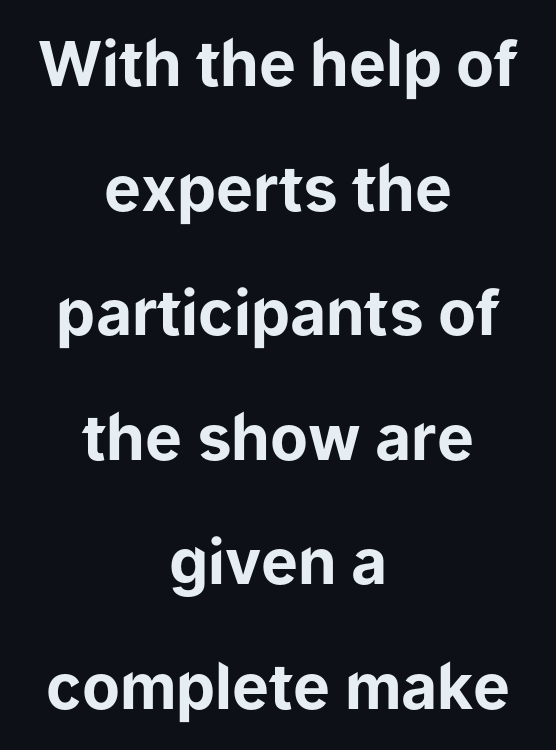
The image shows 62 px bold sans-serif type, upright; set centered, loose line spacing (2.01x), normal letter spacing, not underlined; low stroke contrast and a medium x-height.
